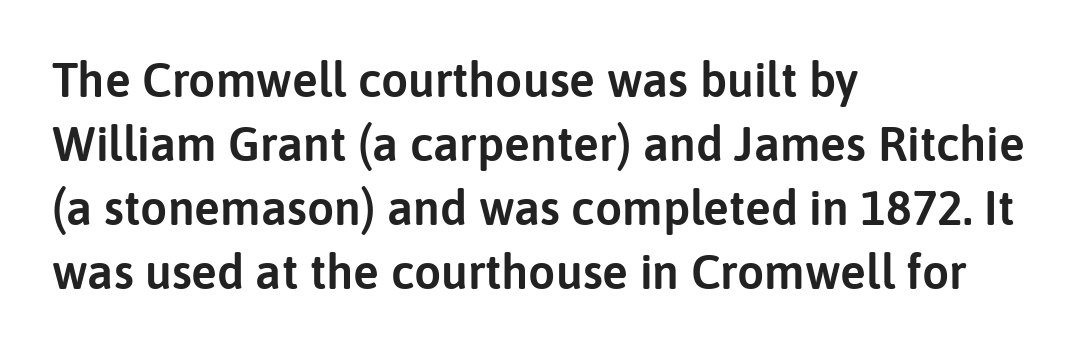
{"serif": "no", "italic": "no", "width": "normal", "stroke_contrast": "low", "x_height": "medium", "monospaced": "no", "underline": "no", "align": "left", "line_spacing": "normal", "line_spacing_ratio": 1.33, "letter_spacing": "normal", "letter_spacing_em": 0.0, "glyph_px": 48}
